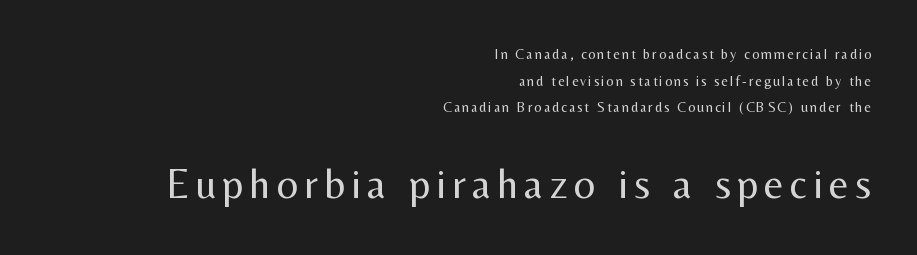
Larger block? The one below; the one above is distinctly smaller. These lines stand farther apart than default settings would place them. A quiet, ordinary-to-light weight characterises the typeface. This sample has the flowing, uneven cadence of proportional lettering. The passage shown is not underscored anywhere. The font family rendered here belongs to the sans-serif group.
